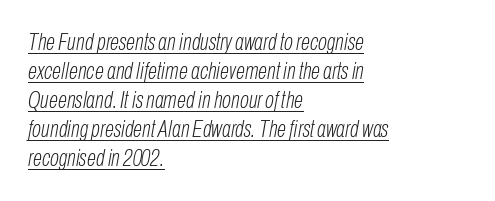
The image shows 24 px text type, italic (leaning right); set left-aligned, line spacing 1.21x, normal letter spacing, underlined.
